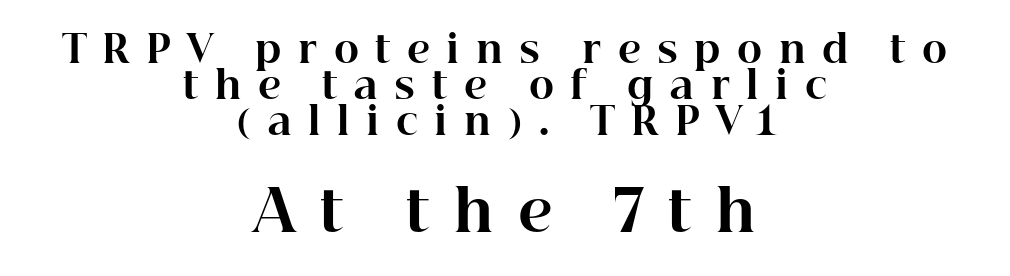
Unlike italic type, these characters show no tilt at all. Every letter is thick-stroked: bold, no question. The lower block of text is set noticeably larger than the block above it. The passage shown is typed in a proportional face where columns would drift.
